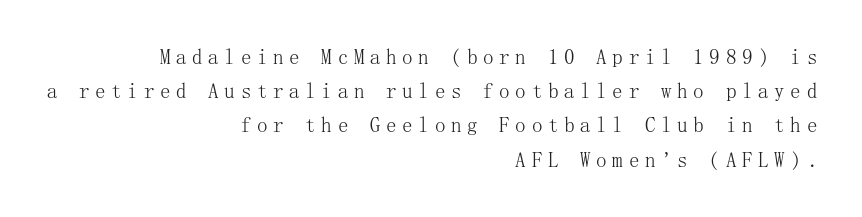
Q: Is the text bold? A: No.
Q: Is the text italic (slanted)? A: No, it is upright.
Q: Is the text underlined? A: No.
Q: How is the paragraph aligned? A: Right-aligned.
Q: Is the spacing between letters normal or unusually wide? A: Unusually wide.
Q: Is the spacing between lines tight, normal or loose? A: Normal.
